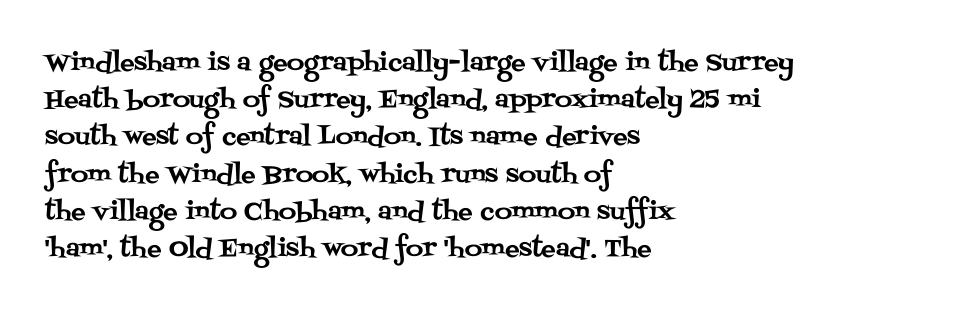
Q: Is the text italic (slanted)? A: No, it is upright.
Q: Is the text underlined? A: No.
Q: How is the paragraph aligned? A: Left-aligned.
Q: Is the spacing between letters normal or unusually wide? A: Normal.
Q: Is the spacing between lines tight, normal or loose? A: Normal.
